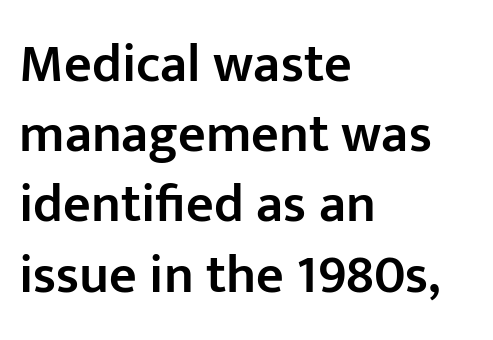
Check the space under the baseline: it is left empty. Honestly, the row spacing looks completely unremarkable. Notice how the passage keeps a crisp vertical edge on the left only. Caption: semibold face, moderately heavy strokes. The face used here is proportionally spaced, like ordinary book or web type. No feet cap the strokes, marking this as sans-serif type.
